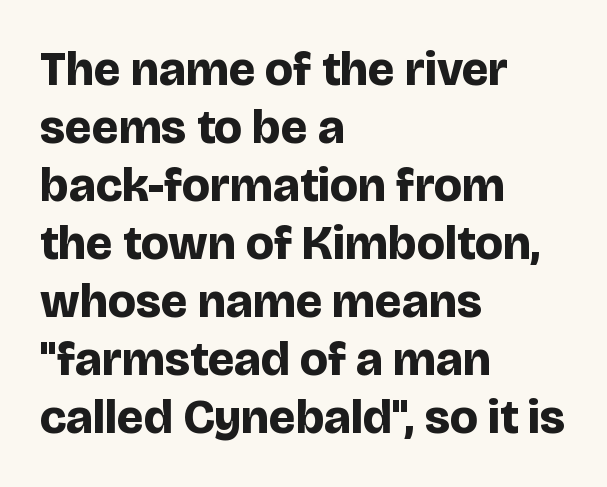
{"serif": "no", "italic": "no", "bold": "yes", "weight": "bold", "width": "normal", "stroke_contrast": "low", "x_height": "large", "monospaced": "no", "underline": "no", "align": "left", "line_spacing_ratio": 1.21, "letter_spacing": "normal", "letter_spacing_em": 0.0, "glyph_px": 48}
